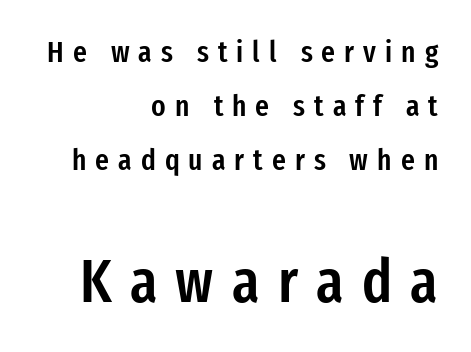
Every letter is mildly thick-stroked: semibold rather than bold. Plain, unruled lines of type. This rendering uses right alignment, leaving the left contour irregular. A typesetter would label this face a sans.
